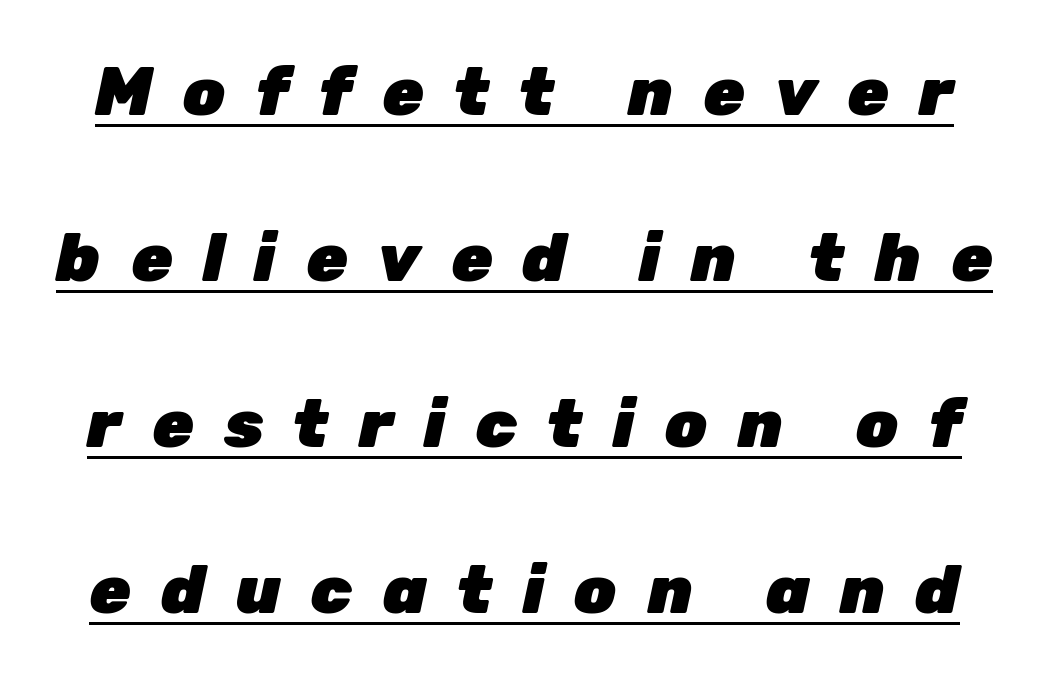
Does the weight exceed regular? Yes, all the way to bold. A baseline rule has been typeset under these characters. This sample uses expanded letter spacing, leaving extra air between glyphs. Does the lettering tilt? It does — this is italic.
